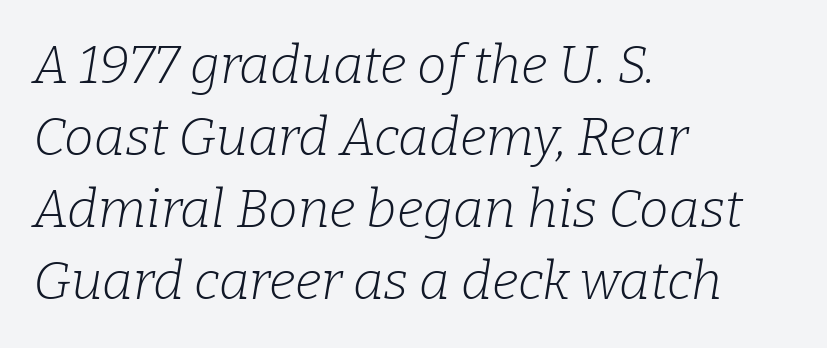
The face used here is proportionally spaced, like ordinary book or web type. Interline gaps are of average width in this sample. A classic flush-left, rag-right setting is used for this passage. Font category for this specimen: serif. Tracking value appears to be zero — textbook default spacing.
